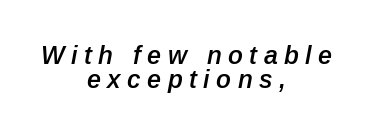
The image shows 25 px text type, italic (leaning right); set centered, tight line spacing (0.97x), unusually wide letter spacing (+0.26 em), not underlined.
